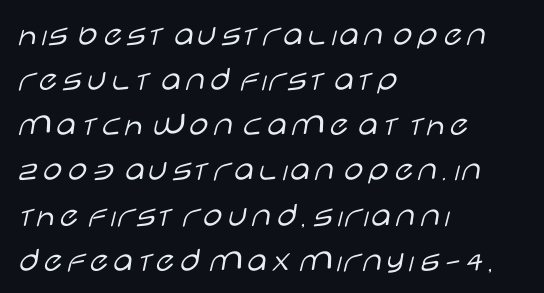
{"serif": "no", "bold": "no", "weight": "light", "width": "wide", "stroke_contrast": "low", "x_height": "large", "monospaced": "no", "underline": "no", "align": "left", "line_spacing": "normal", "line_spacing_ratio": 1.29, "letter_spacing": "normal", "letter_spacing_em": 0.0, "glyph_px": 35}
